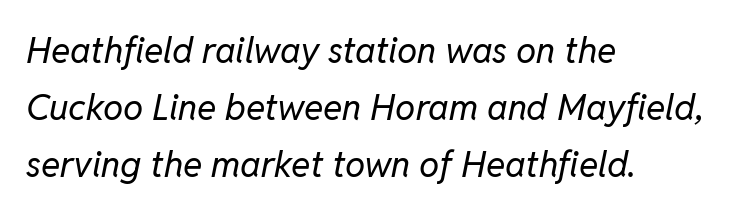
Q: Is the text bold? A: No.
Q: Is the text italic (slanted)? A: Yes, it leans right by about 11 degrees.
Q: Is the text underlined? A: No.
Q: How is the paragraph aligned? A: Left-aligned.
Q: Is the spacing between letters normal or unusually wide? A: Normal.
Q: Is the spacing between lines tight, normal or loose? A: Normal.
Q: Width (condensed, normal, or wide)? A: Normal.
Q: Stroke contrast? A: Low.
Q: x-height? A: Medium.
Q: Monospaced? A: No.
